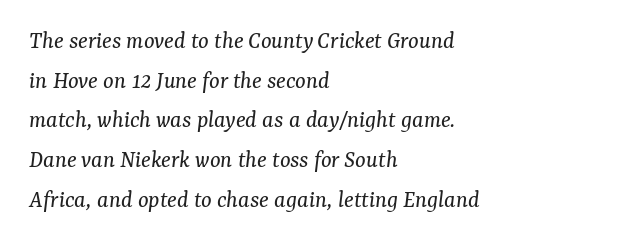
Is the stroke heavy? The answer is a plain regular-or-lighter. If you drew a line through each stem, it would be angled. This sample uses plain, unmodified letter spacing. Alignment: flush left. Evenly set lines give the paragraph a standard silhouette. The zone under the glyphs is completely vacant.
